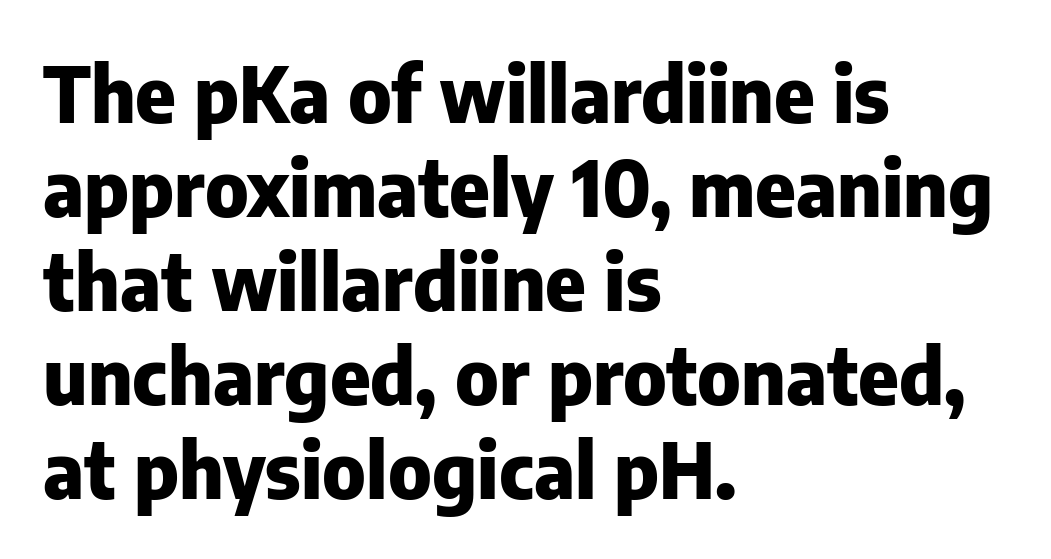
The image shows 77 px heavy sans-serif type, upright; set left-aligned, line spacing 1.22x, normal letter spacing, not underlined; low stroke contrast and a medium x-height.
